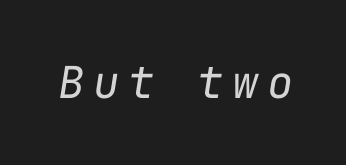
{"italic": "yes", "lean": "right", "slant_degrees": 9, "bold": "no", "weight": "regular", "width": "normal", "stroke_contrast": "low", "x_height": "medium", "monospaced": "yes", "underline": "no", "glyph_px": 44}
